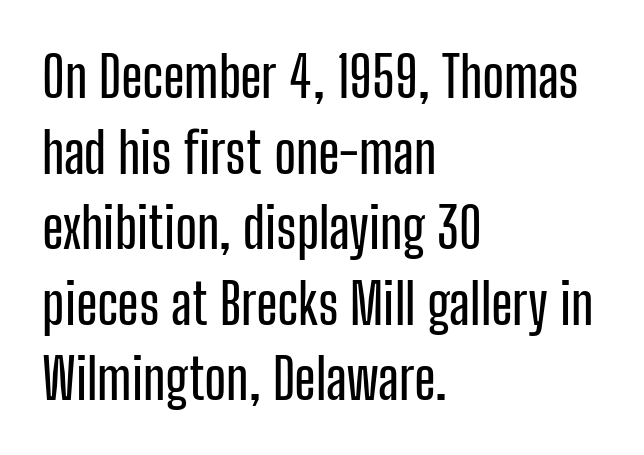
This block has exactly the height ordinary leading produces. Honestly, there is no underline to notice here at all. You could call the tracking neutral — neither tight nor loose. Rendered with straight, roman letterforms. Letterform terminals end flat and unadorned throughout the passage. The paragraph shown leans on its left margin.
